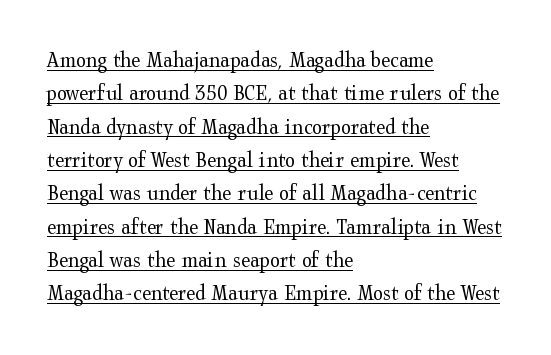
Q: Is the text bold? A: No.
Q: Is the text italic (slanted)? A: No, it is upright.
Q: Is the text underlined? A: Yes.
Q: How is the paragraph aligned? A: Left-aligned.
Q: Is the spacing between letters normal or unusually wide? A: Normal.
Q: Is the spacing between lines tight, normal or loose? A: Normal.
